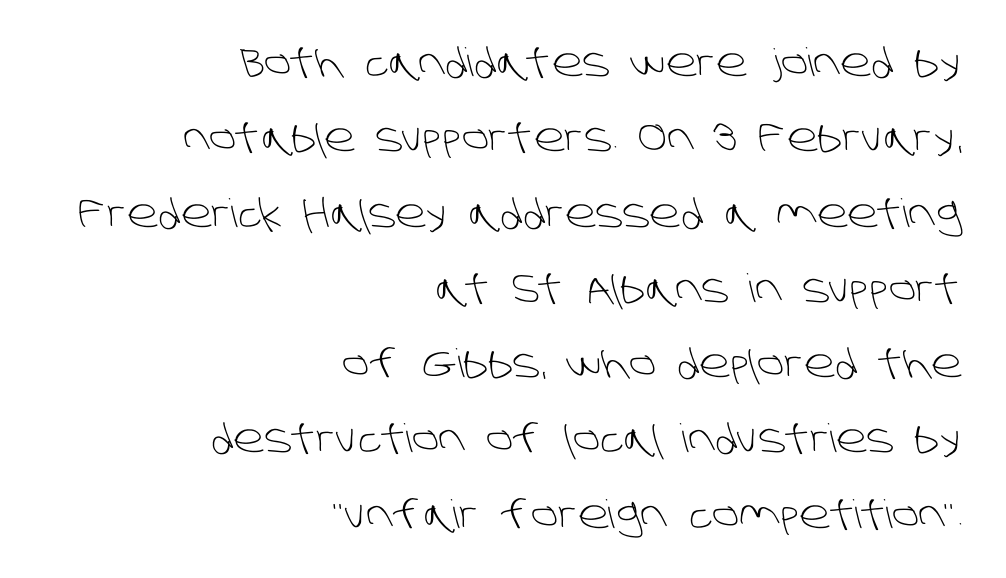
{"serif": "no", "bold": "no", "weight": "light", "width": "normal", "stroke_contrast": "low", "x_height": "large", "monospaced": "no", "underline": "no", "align": "right", "line_spacing": "loose", "line_spacing_ratio": 1.93, "letter_spacing": "normal", "letter_spacing_em": 0.0, "glyph_px": 39}
